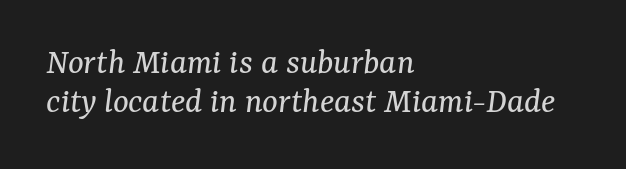
{"serif": "yes", "italic": "yes", "lean": "right", "slant_degrees": 7, "bold": "no", "weight": "regular", "width": "normal", "stroke_contrast": "medium", "x_height": "medium", "monospaced": "no", "underline": "no", "align": "left", "line_spacing": "tight", "line_spacing_ratio": 1.05, "letter_spacing": "normal", "letter_spacing_em": 0.0, "glyph_px": 37}
